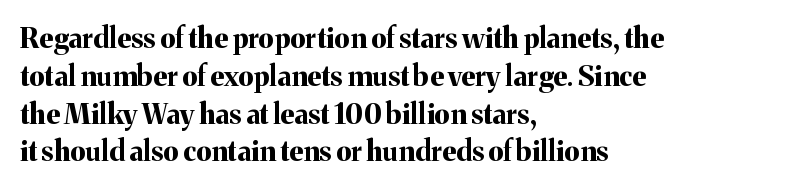
Q: Is the text bold? A: Yes.
Q: Is the text italic (slanted)? A: No, it is upright.
Q: Is the typeface a serif or a sans-serif typeface? A: Serif.
Q: Is the text underlined? A: No.
Q: How is the paragraph aligned? A: Left-aligned.
Q: Is the spacing between letters normal or unusually wide? A: Normal.
Q: Is the spacing between lines tight, normal or loose? A: Normal.
Q: Width (condensed, normal, or wide)? A: Normal.
Q: Stroke contrast? A: Medium.
Q: x-height? A: Medium.
Q: Monospaced? A: No.
